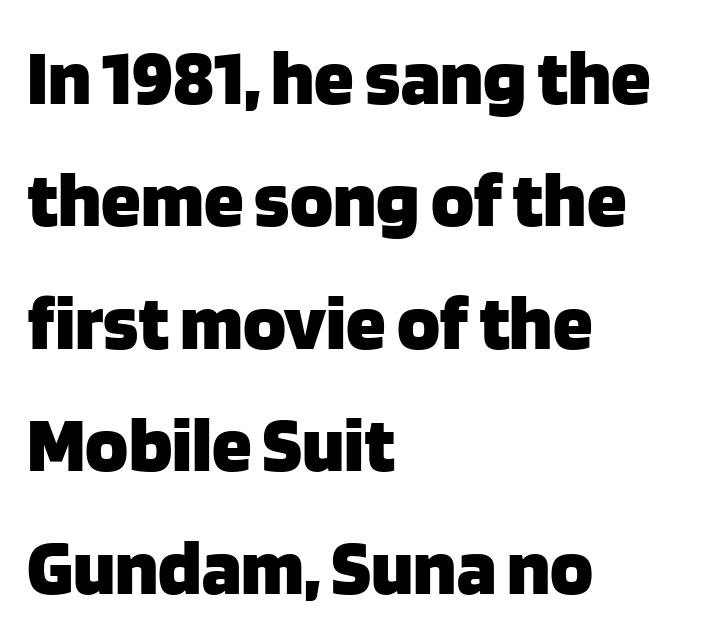
Q: Is the text bold? A: Yes.
Q: Is the text italic (slanted)? A: No, it is upright.
Q: Is the typeface a serif or a sans-serif typeface? A: Sans-serif.
Q: Is the text underlined? A: No.
Q: How is the paragraph aligned? A: Left-aligned.
Q: Is the spacing between letters normal or unusually wide? A: Normal.
Q: Is the spacing between lines tight, normal or loose? A: Normal.
Q: Width (condensed, normal, or wide)? A: Normal.
Q: Stroke contrast? A: Low.
Q: x-height? A: Large.
Q: Monospaced? A: No.
